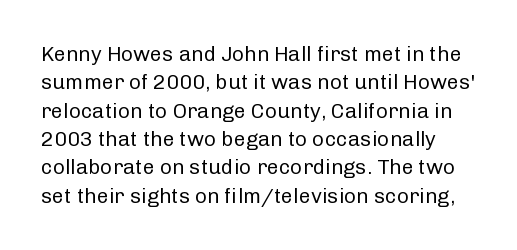
The image shows 21 px text type, upright; set normal line spacing (1.35x), normal letter spacing, not underlined.
